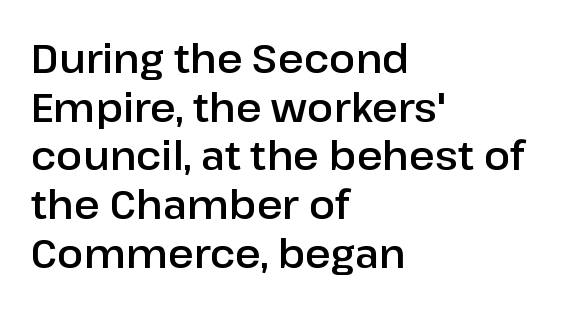
The image shows 39 px sans-serif type, upright; set left-aligned, normal line spacing (1.25x), normal letter spacing, not underlined; low stroke contrast and a medium x-height.
